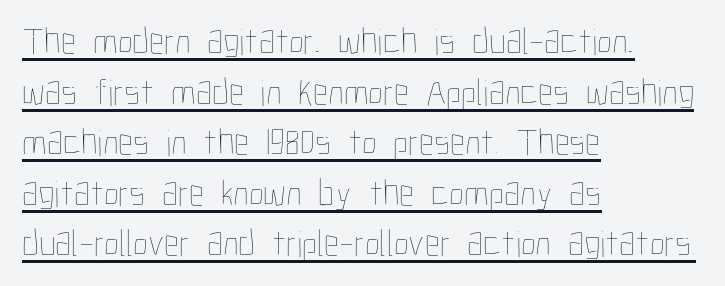
The cut favours lightness, reaching ordinary text weight at its darkest. Students, note that the glyphs here touch the page at normal intervals. The rendering uses a moderate line-height, typical for paragraphs. The paragraph shown leans on its left margin.
